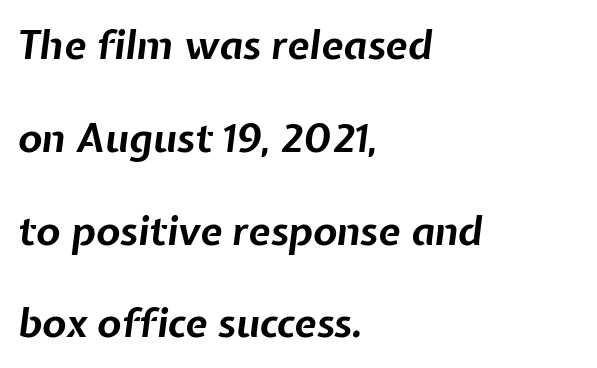
The image shows 40 px bold type, italic (leaning right); set left-aligned, loose line spacing (2.32x), normal letter spacing, not underlined; low stroke contrast and a medium x-height.
